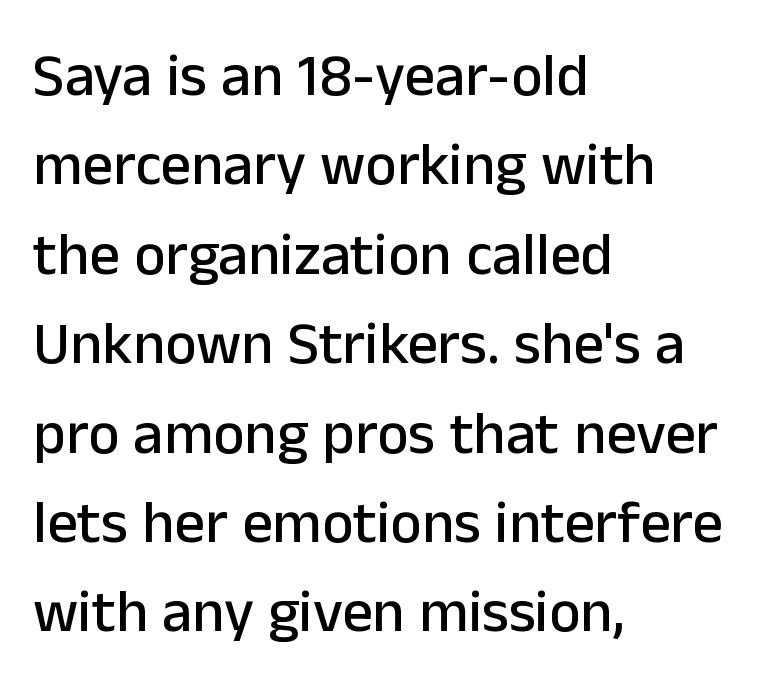
Q: Is the text italic (slanted)? A: No, it is upright.
Q: Is the typeface a serif or a sans-serif typeface? A: Sans-serif.
Q: Is the text underlined? A: No.
Q: How is the paragraph aligned? A: Left-aligned.
Q: Is the spacing between letters normal or unusually wide? A: Normal.
Q: Is the spacing between lines tight, normal or loose? A: Normal.
Q: Width (condensed, normal, or wide)? A: Normal.
Q: Stroke contrast? A: Low.
Q: x-height? A: Medium.
Q: Monospaced? A: No.
